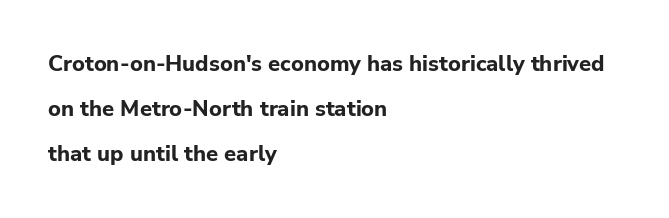
{"italic": "no", "bold": "yes", "underline": "no", "align": "left", "line_spacing": "loose", "line_spacing_ratio": 2.05, "letter_spacing": "normal", "letter_spacing_em": 0.0, "glyph_px": 22}
